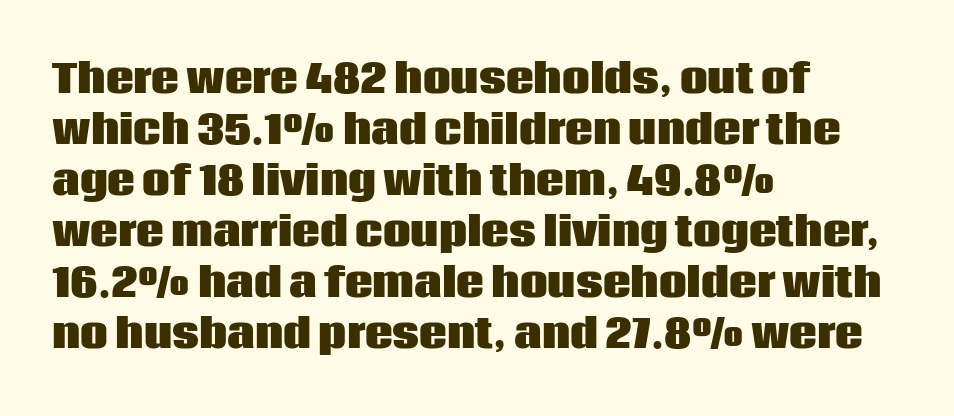
The image shows 39 px heavy sans-serif type, upright; set left-aligned, normal line spacing (1.31x), normal letter spacing, not underlined; low stroke contrast and a large x-height.
